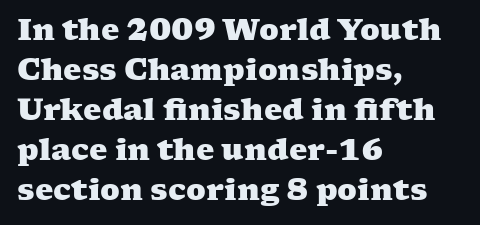
Q: Is the text bold? A: Yes.
Q: Is the typeface a serif or a sans-serif typeface? A: Serif.
Q: Is the text underlined? A: No.
Q: How is the paragraph aligned? A: Left-aligned.
Q: Is the spacing between letters normal or unusually wide? A: Normal.
Q: Is the spacing between lines tight, normal or loose? A: Normal.
Q: Width (condensed, normal, or wide)? A: Wide.
Q: Stroke contrast? A: Medium.
Q: x-height? A: Medium.
Q: Monospaced? A: No.
